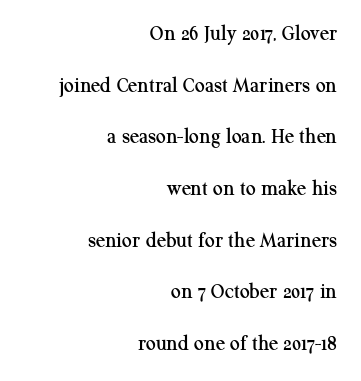
The image shows 22 px text type, upright; set right-aligned, loose line spacing (2.35x), normal letter spacing, not underlined.
